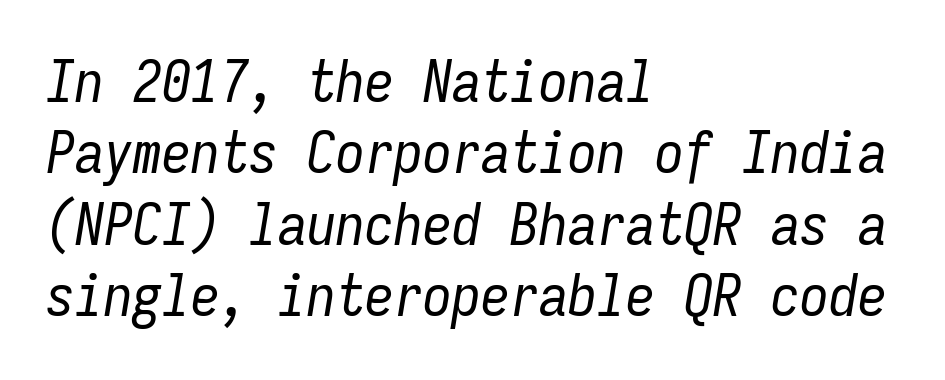
The image shows 58 px regular-weight, condensed type, italic (leaning right), monospaced; set left-aligned, line spacing 1.23x, normal letter spacing, not underlined; low stroke contrast and a medium x-height.
